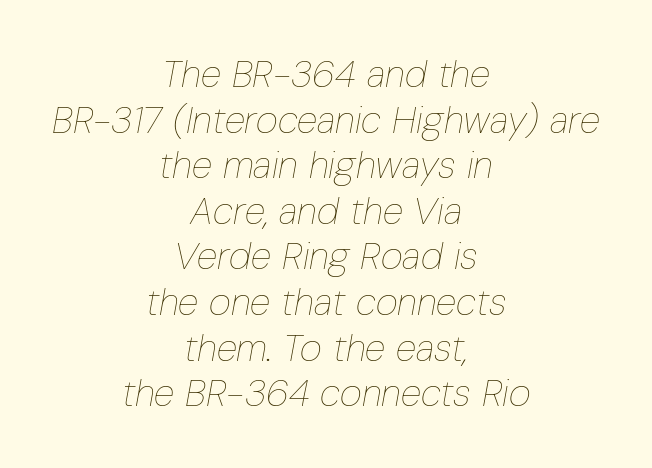
The image shows 38 px thin, condensed type, italic (leaning right); set centered, line spacing 1.2x, normal letter spacing, not underlined; low stroke contrast and a medium x-height.
